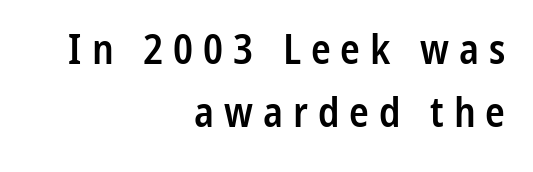
Each letter's strokes conclude bluntly, with no projecting serifs. Each row of text sits above clean, open space. Its strokes are somewhat broadened, the hallmark of semibold type. Style check: upright. Short and long lines alike share a common ending point at right. Proportional: the letters do not fall into vertical columns.
